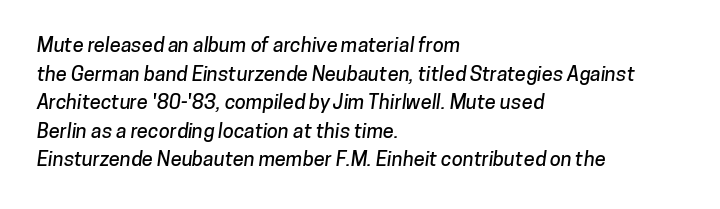
{"underline": "no", "align": "left", "line_spacing": "normal", "line_spacing_ratio": 1.43, "letter_spacing": "normal", "letter_spacing_em": 0.0, "glyph_px": 20}
